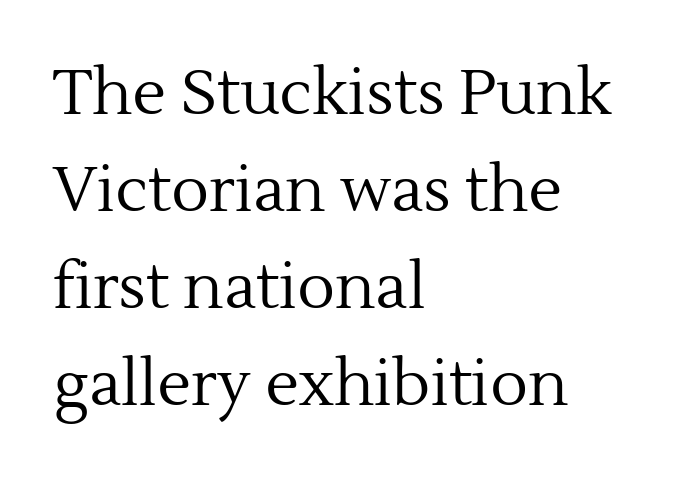
{"serif": "yes", "italic": "no", "bold": "no", "weight": "regular", "width": "normal", "x_height": "medium", "monospaced": "no", "underline": "no", "align": "left", "line_spacing": "normal", "line_spacing_ratio": 1.54, "letter_spacing": "normal", "letter_spacing_em": 0.0, "glyph_px": 63}
